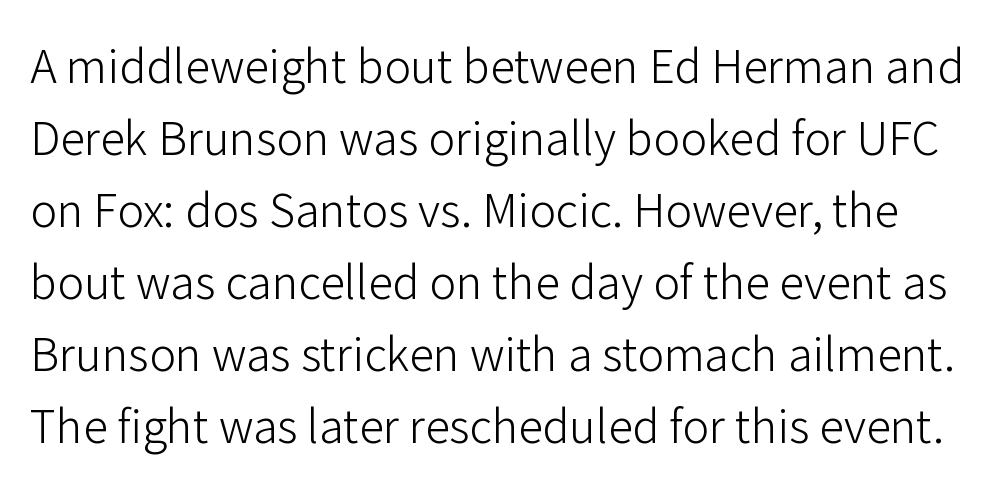
Think of a printed novel: that variable character pitch is what you see here. Decoration check: the copy has no underline. The face used here is rendered with its standard letterfit. Notice how descenders clear the ascenders below comfortably — that's standard leading.
